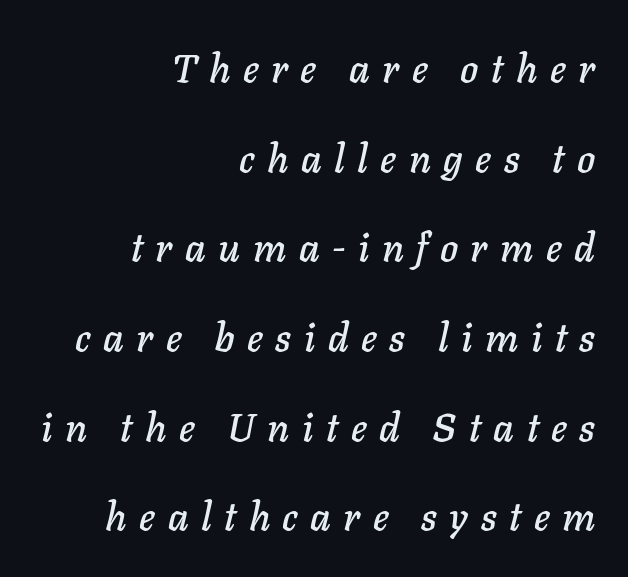
The image shows 39 px text type, italic (leaning right); set right-aligned, loose line spacing (2.3x), unusually wide letter spacing (+0.32 em), not underlined; low stroke contrast and a medium x-height.
